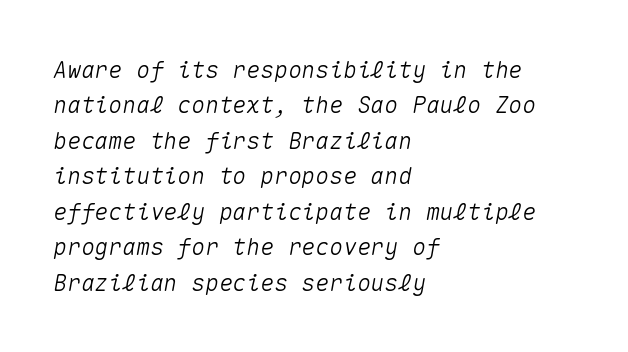
The image shows 23 px text type, italic (leaning right); set left-aligned, normal line spacing (1.54x), normal letter spacing, not underlined.
